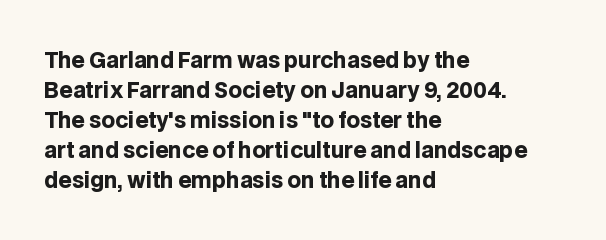
The image shows 21 px bold type, upright; set left-aligned, normal line spacing (1.43x), normal letter spacing, not underlined.
